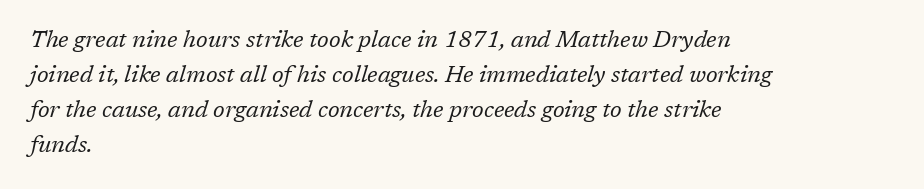
Q: Is the text bold? A: No.
Q: Is the text italic (slanted)? A: Yes, it leans right by about 17 degrees.
Q: Is the text underlined? A: No.
Q: How is the paragraph aligned? A: Left-aligned.
Q: Is the spacing between letters normal or unusually wide? A: Normal.
Q: Is the spacing between lines tight, normal or loose? A: Normal.
